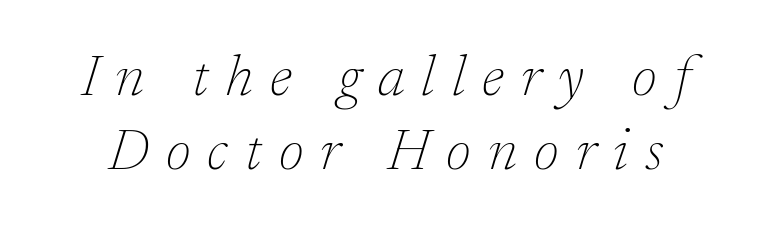
Q: Is the text bold? A: No.
Q: Is the text italic (slanted)? A: Yes, it leans right by about 17 degrees.
Q: Is the typeface a serif or a sans-serif typeface? A: Serif.
Q: Is the text underlined? A: No.
Q: Is the spacing between letters normal or unusually wide? A: Unusually wide.
Q: Is the spacing between lines tight, normal or loose? A: Normal.
Q: Width (condensed, normal, or wide)? A: Normal.
Q: Stroke contrast? A: Low.
Q: x-height? A: Medium.
Q: Monospaced? A: No.
